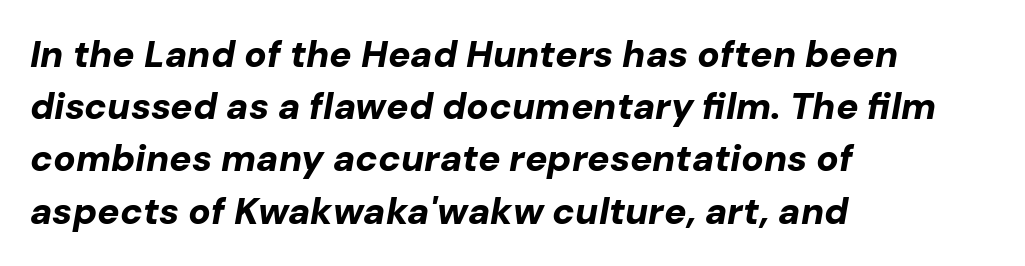
The image shows 37 px bold type, italic (leaning right); set left-aligned, normal line spacing (1.41x), normal letter spacing, not underlined; low stroke contrast and a medium x-height.
